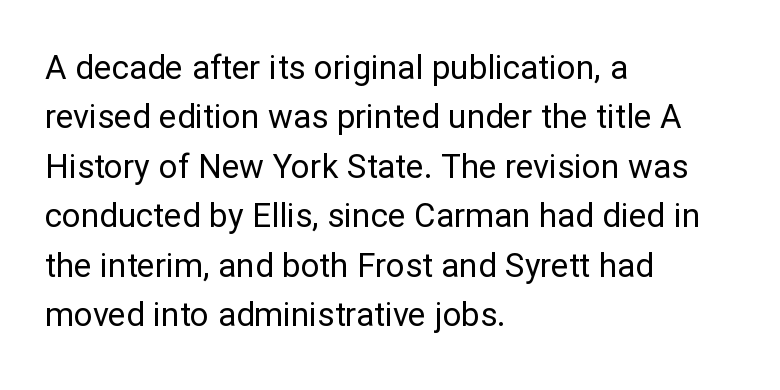
The image shows 33 px regular-weight sans-serif type, upright; set left-aligned, normal line spacing (1.5x), normal letter spacing, not underlined; low stroke contrast and a medium x-height.
